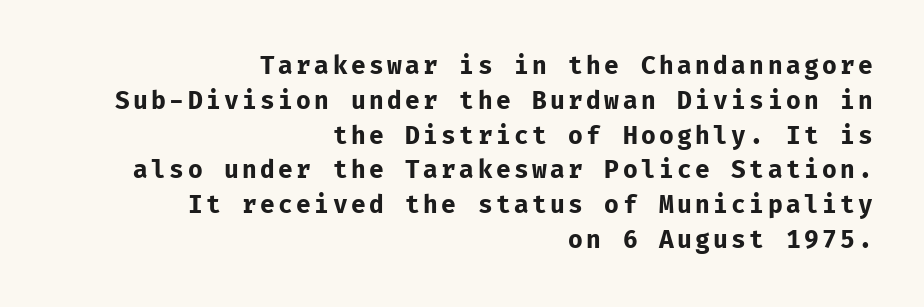
Q: Is the text bold? A: Yes.
Q: Is the text italic (slanted)? A: No, it is upright.
Q: Is the text underlined? A: No.
Q: How is the paragraph aligned? A: Right-aligned.
Q: Is the spacing between lines tight, normal or loose? A: Normal.
